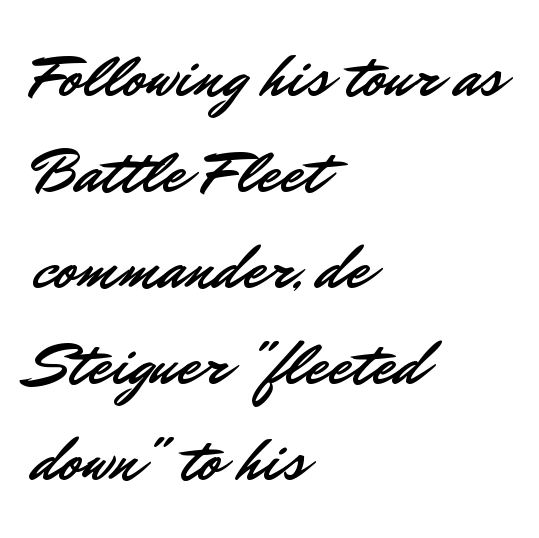
Q: Is the text italic (slanted)? A: Yes.
Q: Is the typeface a serif or a sans-serif typeface? A: Sans-serif.
Q: Is the text underlined? A: No.
Q: How is the paragraph aligned? A: Left-aligned.
Q: Is the spacing between letters normal or unusually wide? A: Normal.
Q: Is the spacing between lines tight, normal or loose? A: Normal.
Q: Width (condensed, normal, or wide)? A: Normal.
Q: Stroke contrast? A: Low.
Q: x-height? A: Small.
Q: Monospaced? A: No.
